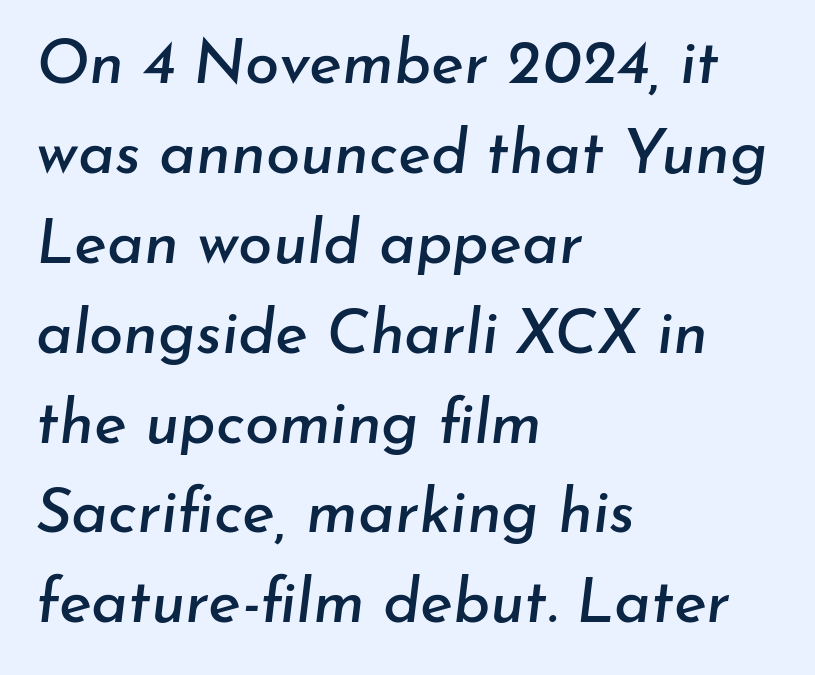
{"italic": "yes", "lean": "right", "slant_degrees": 7, "width": "normal", "stroke_contrast": "low", "x_height": "small", "monospaced": "no", "underline": "no", "align": "left", "line_spacing": "normal", "line_spacing_ratio": 1.45, "letter_spacing": "normal", "letter_spacing_em": 0.0, "glyph_px": 62}
